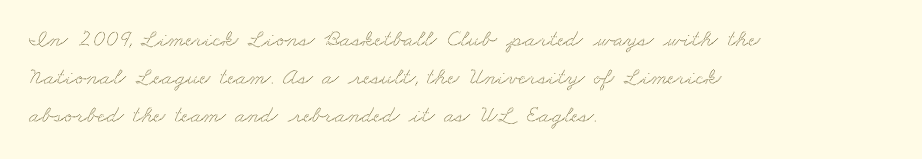
{"underline": "no", "align": "left", "line_spacing": "normal", "line_spacing_ratio": 1.58, "letter_spacing": "normal", "letter_spacing_em": 0.0, "glyph_px": 24}
